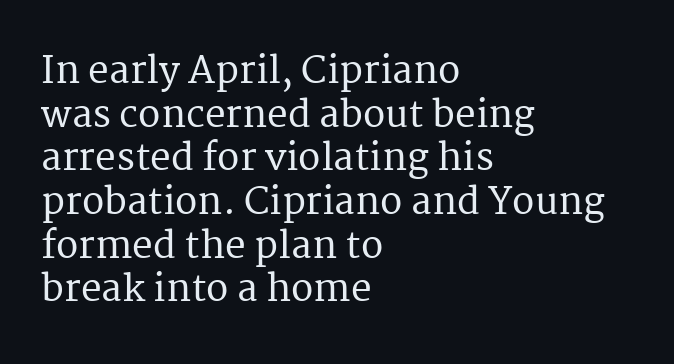
Reading down the block, your eye returns to a fixed left position each line. This sample uses an upright cut, with every glyph sitting square on the baseline. Quick note: underline off. You could not count columns in this text — the font is proportionally spaced.
